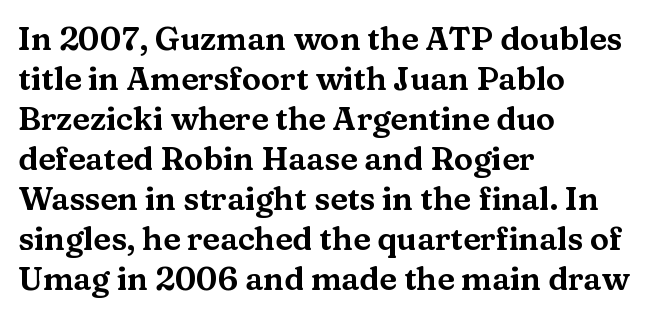
{"serif": "yes", "italic": "no", "width": "wide", "stroke_contrast": "medium", "x_height": "medium", "monospaced": "no", "underline": "no", "align": "left", "line_spacing": "normal", "line_spacing_ratio": 1.25, "letter_spacing": "normal", "letter_spacing_em": 0.0, "glyph_px": 32}
